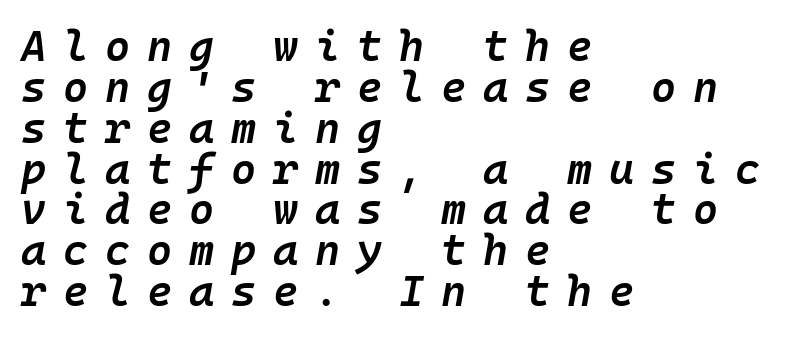
{"italic": "yes", "lean": "right", "slant_degrees": 10, "bold": "semi", "weight": "semibold", "width": "normal", "stroke_contrast": "low", "x_height": "medium", "monospaced": "yes", "underline": "no", "align": "left", "line_spacing": "tight", "line_spacing_ratio": 0.95, "letter_spacing": "wide", "letter_spacing_em": 0.39, "glyph_px": 43}
